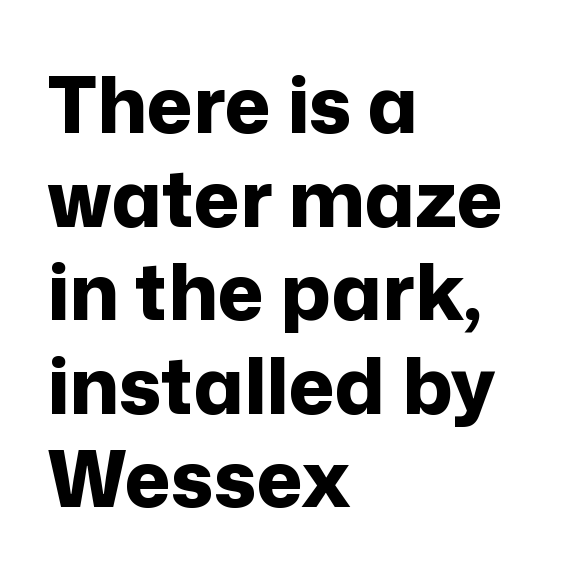
Q: Is the text bold? A: Yes.
Q: Is the text italic (slanted)? A: No, it is upright.
Q: Is the typeface a serif or a sans-serif typeface? A: Sans-serif.
Q: Is the text underlined? A: No.
Q: How is the paragraph aligned? A: Left-aligned.
Q: Is the spacing between letters normal or unusually wide? A: Normal.
Q: Width (condensed, normal, or wide)? A: Normal.
Q: Stroke contrast? A: Low.
Q: x-height? A: Medium.
Q: Monospaced? A: No.
